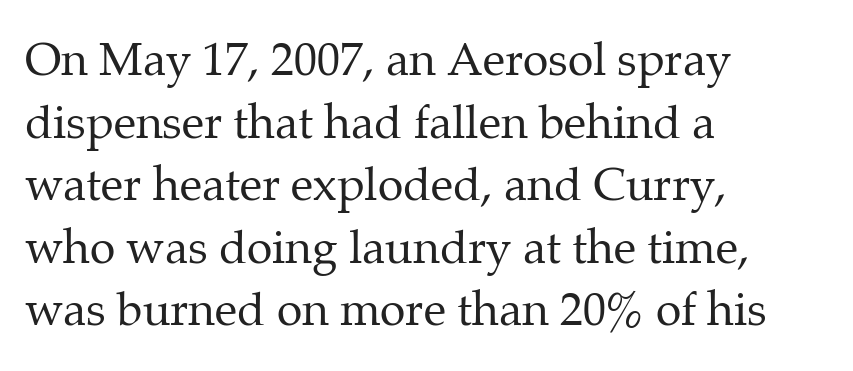
The image shows 46 px regular-weight serif type, upright; set left-aligned, normal line spacing (1.36x), normal letter spacing, not underlined; medium stroke contrast and a medium x-height.
